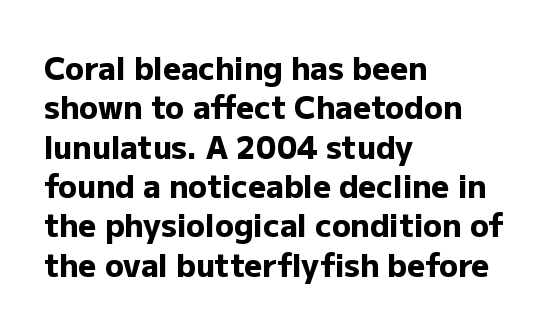
{"serif": "no", "italic": "no", "bold": "yes", "weight": "heavy", "width": "normal", "stroke_contrast": "low", "x_height": "medium", "monospaced": "no", "underline": "no", "align": "left", "line_spacing": "normal", "line_spacing_ratio": 1.27, "letter_spacing": "normal", "letter_spacing_em": 0.0, "glyph_px": 31}
